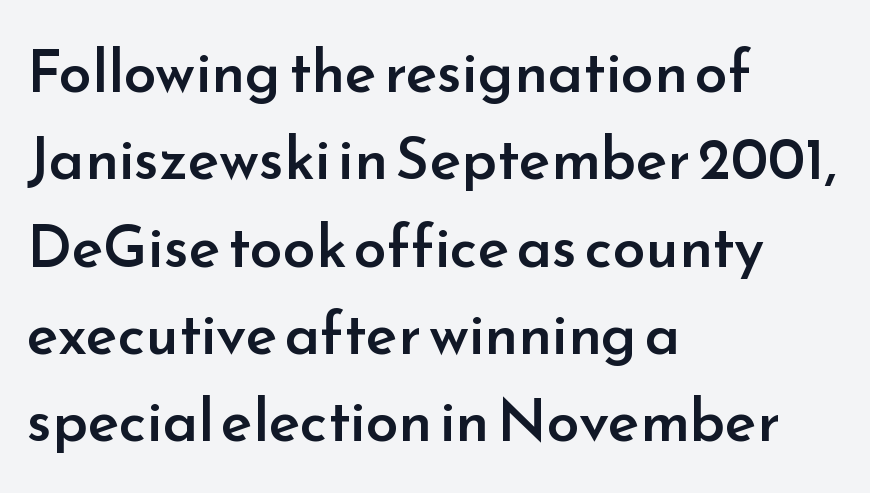
{"serif": "no", "italic": "no", "bold": "semi", "weight": "semibold", "width": "normal", "stroke_contrast": "low", "x_height": "small", "monospaced": "no", "underline": "no", "align": "left", "line_spacing": "normal", "line_spacing_ratio": 1.48, "letter_spacing": "normal", "letter_spacing_em": 0.0, "glyph_px": 59}
